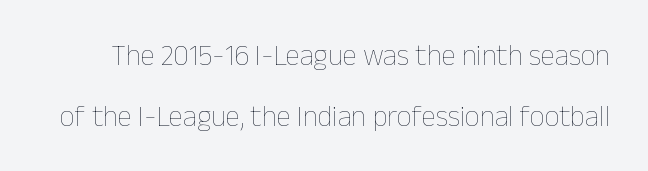
The image shows 29 px thin type, upright; set loose line spacing (2.11x), normal letter spacing, not underlined; low stroke contrast and a medium x-height.
